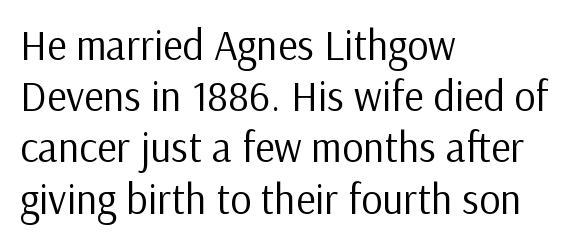
How are the letters spaced? Ordinarily, with no added tracking. This rendering uses left alignment, leaving the right contour irregular. The type family on display is of the sans-serif kind. Clear beneath every line of the passage. Is this a fixed-width face? No — the glyphs have proportional, varying widths.
